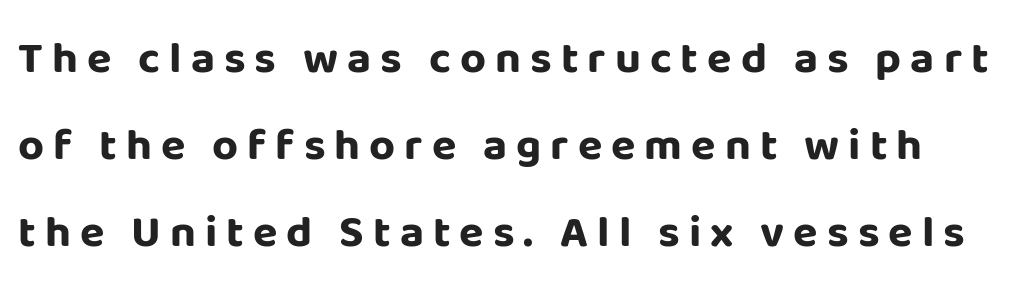
{"serif": "no", "italic": "no", "bold": "yes", "weight": "bold", "width": "normal", "stroke_contrast": "low", "x_height": "large", "monospaced": "no", "underline": "no", "line_spacing": "loose", "line_spacing_ratio": 1.93, "letter_spacing": "wide", "letter_spacing_em": 0.2, "glyph_px": 45}
